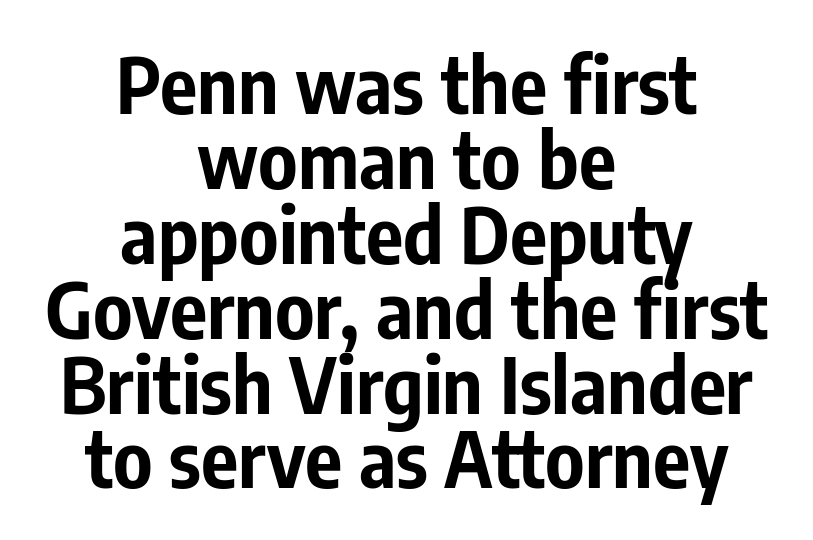
The image shows 78 px bold, condensed sans-serif type, upright; set centered, tight line spacing (0.96x), normal letter spacing, not underlined; low stroke contrast and a medium x-height.
